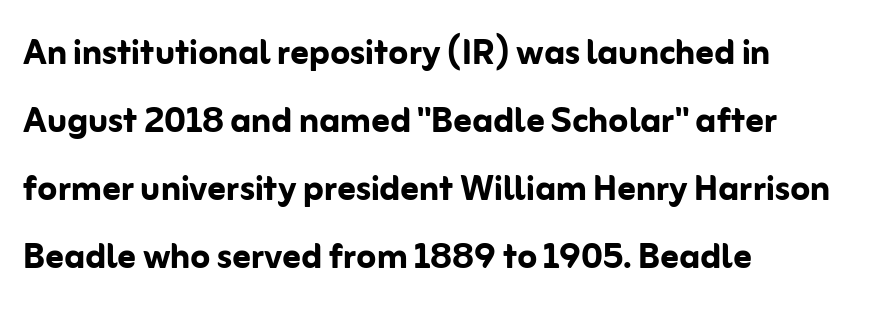
{"serif": "no", "italic": "no", "bold": "yes", "weight": "semibold", "width": "normal", "stroke_contrast": "low", "x_height": "medium", "monospaced": "no", "underline": "no", "align": "left", "line_spacing": "normal", "line_spacing_ratio": 1.51, "letter_spacing": "normal", "letter_spacing_em": 0.0, "glyph_px": 45}
